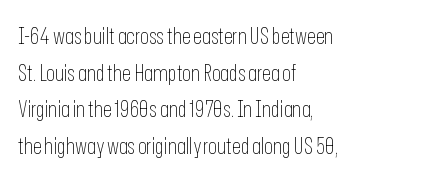
The image shows 23 px text type, upright; set left-aligned, normal line spacing (1.59x), normal letter spacing, not underlined.
